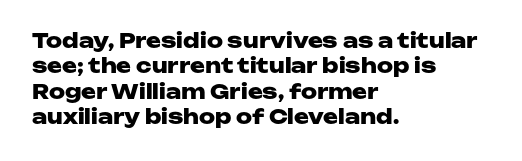
The image shows 20 px bold type, upright; set left-aligned, normal line spacing (1.27x), normal letter spacing, not underlined.
